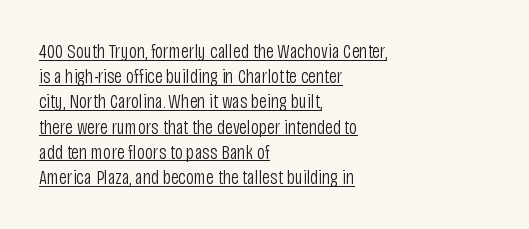
Q: Is the text bold? A: No.
Q: Is the text italic (slanted)? A: No, it is upright.
Q: Is the text underlined? A: Yes.
Q: How is the paragraph aligned? A: Left-aligned.
Q: Is the spacing between letters normal or unusually wide? A: Normal.
Q: Is the spacing between lines tight, normal or loose? A: Normal.
